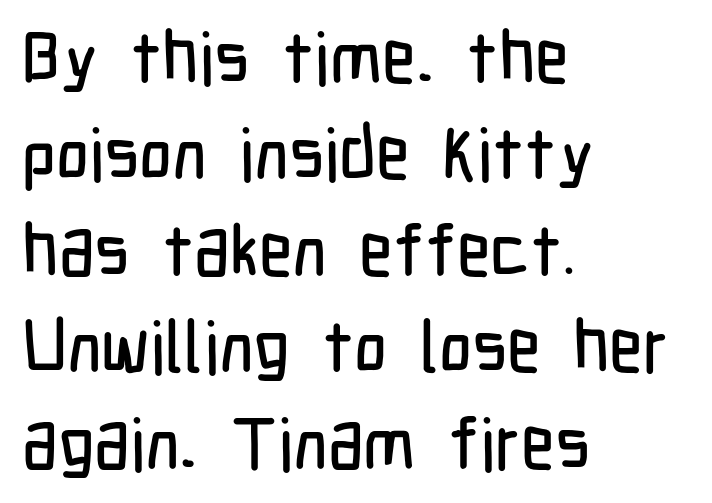
The image shows 72 px condensed sans-serif type, upright; set left-aligned, normal line spacing (1.34x), normal letter spacing, not underlined; low stroke contrast and a medium x-height.
